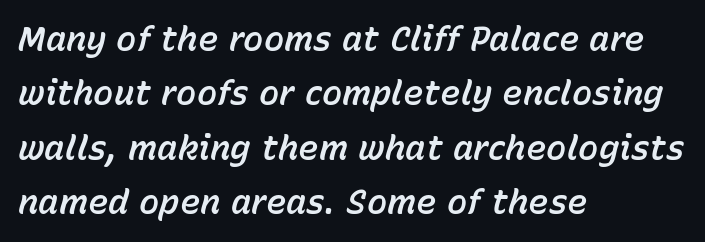
Caption: multi-line text, flush left, ragged right. Students, note that the glyphs here touch the page at normal intervals. Here the designer chose a conventional face with non-uniform glyph widths. Decoration check: the copy has no underline. Compared with ordinary roman type, these characters are visibly tilted.
